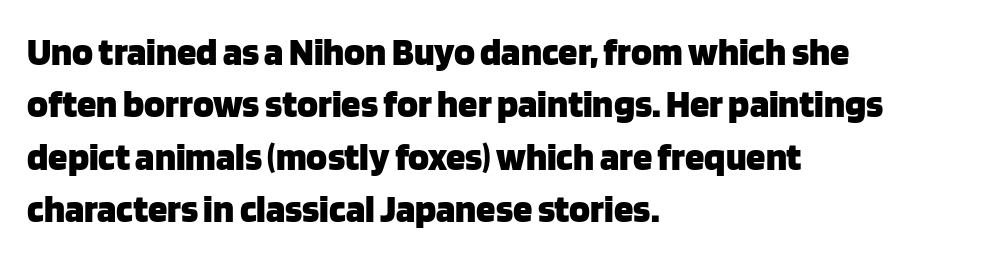
The image shows 39 px heavy sans-serif type, upright; set left-aligned, normal line spacing (1.34x), normal letter spacing, not underlined; low stroke contrast and a large x-height.
